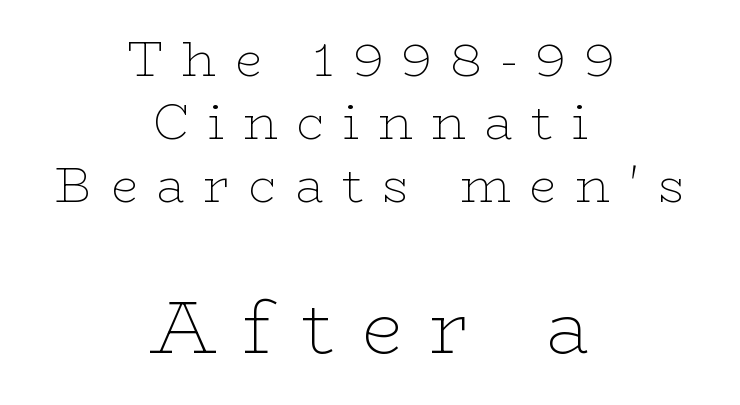
{"serif": "yes", "italic": "no", "bold": "no", "weight": "thin", "width": "wide", "stroke_contrast": "low", "x_height": "medium", "monospaced": "no", "underline": "no", "align": "center", "line_spacing": "normal", "line_spacing_ratio": 1.29, "letter_spacing": "wide", "letter_spacing_em": 0.38, "larger_block": "second", "size_ratio": 1.51, "glyph_px": 74}
